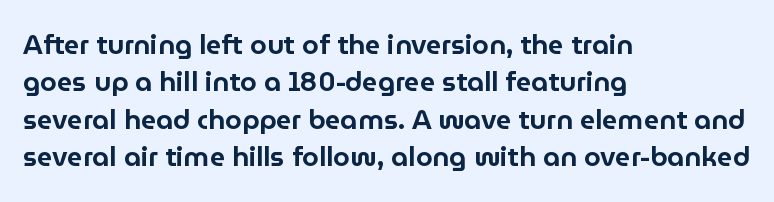
Q: Is the text italic (slanted)? A: No, it is upright.
Q: Is the text underlined? A: No.
Q: How is the paragraph aligned? A: Left-aligned.
Q: Is the spacing between letters normal or unusually wide? A: Normal.
Q: Is the spacing between lines tight, normal or loose? A: Normal.
